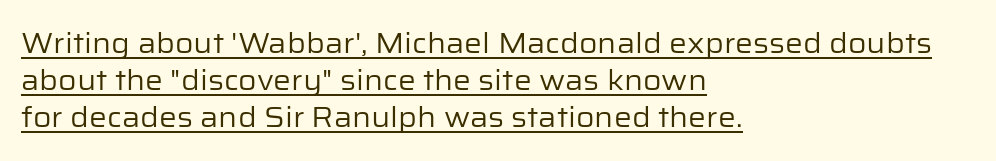
The image shows 28 px regular-weight sans-serif type, upright; set left-aligned, normal line spacing (1.32x), normal letter spacing, underlined; low stroke contrast and a medium x-height.
